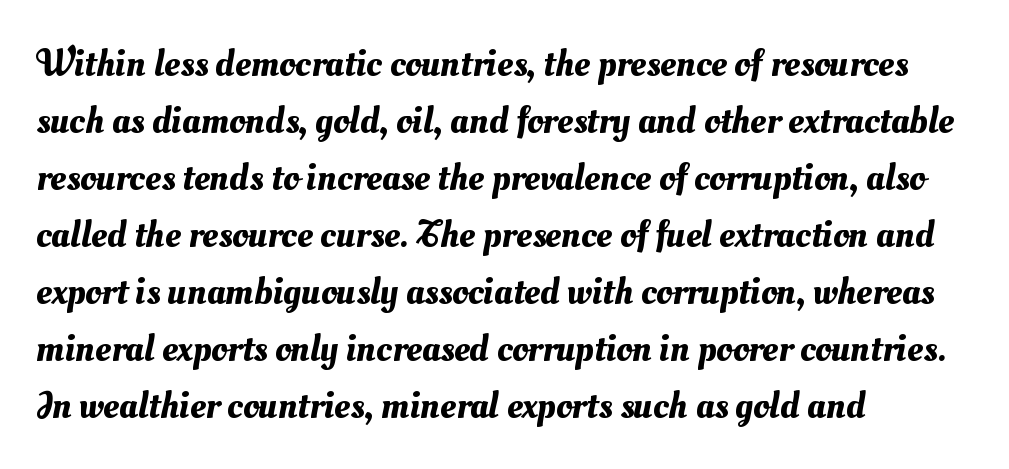
Q: Is the text underlined? A: No.
Q: How is the paragraph aligned? A: Left-aligned.
Q: Is the spacing between letters normal or unusually wide? A: Normal.
Q: Is the spacing between lines tight, normal or loose? A: Normal.
Q: Width (condensed, normal, or wide)? A: Normal.
Q: Stroke contrast? A: Medium.
Q: x-height? A: Small.
Q: Monospaced? A: No.
